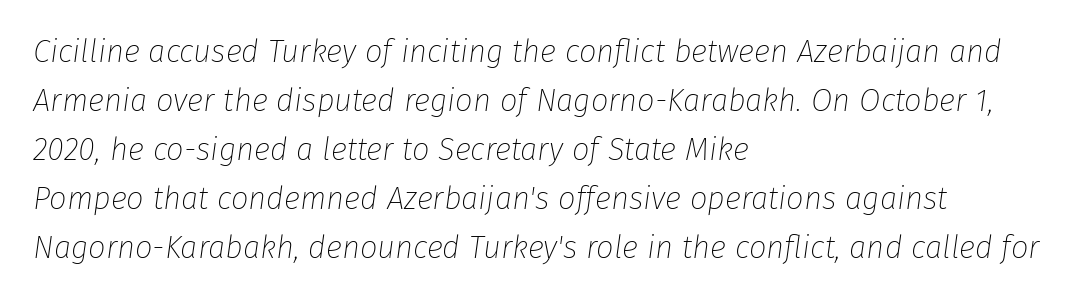
Does the leading feel generous? No, just average. Check the space under the baseline: it is left empty. Stroke thickness stays within the range of a standard reading face or lighter. The font's italic variant was chosen for this text.
